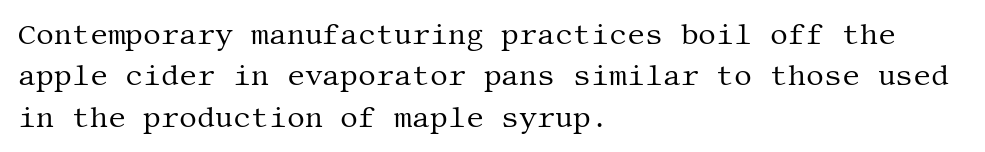
{"serif": "yes", "italic": "no", "bold": "no", "weight": "regular", "width": "normal", "stroke_contrast": "medium", "x_height": "large", "underline": "no", "align": "left", "line_spacing": "normal", "line_spacing_ratio": 1.48, "letter_spacing": "normal", "letter_spacing_em": 0.0, "glyph_px": 28}
